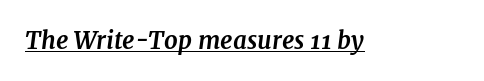
Observe the lean: these are italic letterforms. The glyphs are accompanied by a horizontal stroke just below them. This rendering leaves character spacing at its baseline value. Every letter is thick-stroked: bold, no question.
